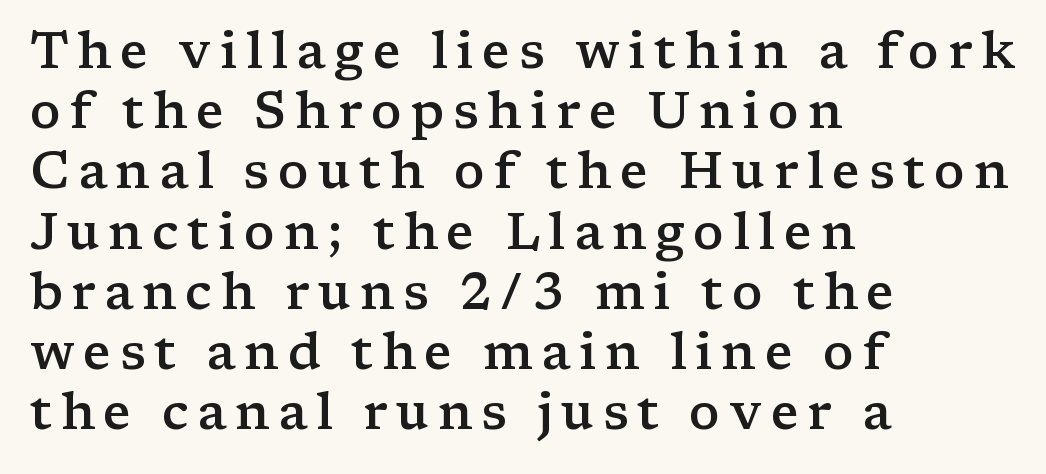
{"serif": "yes", "italic": "no", "bold": "semi", "weight": "semibold", "width": "wide", "stroke_contrast": "low", "x_height": "medium", "monospaced": "no", "underline": "no", "align": "left", "line_spacing_ratio": 1.18, "glyph_px": 51}
